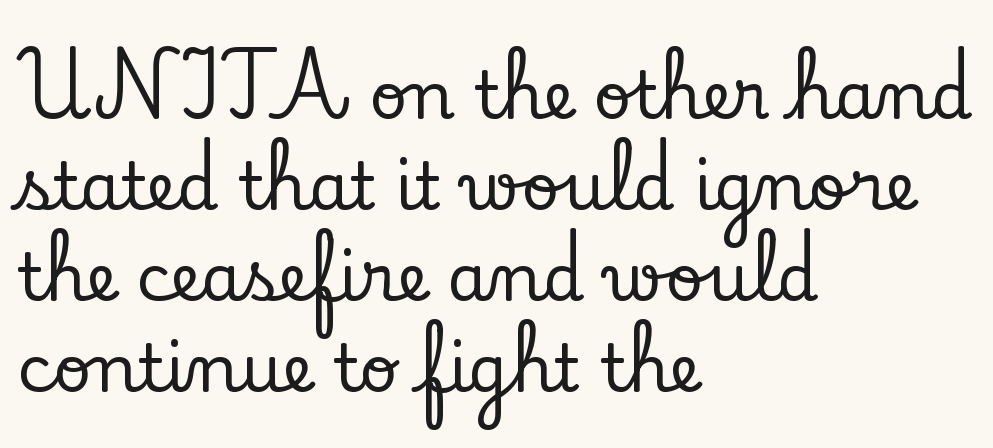
The image shows 66 px serif type, upright; set left-aligned, normal line spacing (1.38x), normal letter spacing, not underlined; low stroke contrast and a small x-height.
